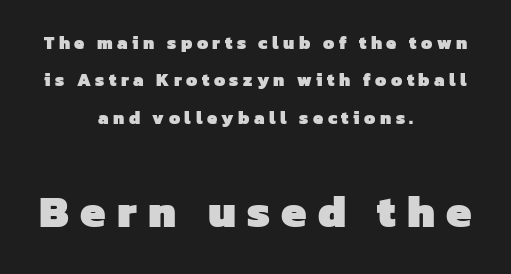
The image shows 45 px heavy sans-serif type; set centered, loose line spacing (2.07x), unusually wide letter spacing (+0.25 em), not underlined; the second (bottom) block is 2.5x larger; low stroke contrast and a medium x-height.
